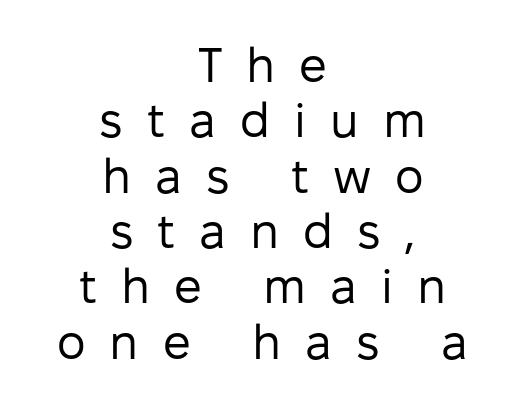
The image shows 49 px regular-weight sans-serif type, upright; set centered, tight line spacing (1.13x), unusually wide letter spacing (+0.49 em), not underlined; low stroke contrast and a medium x-height.
